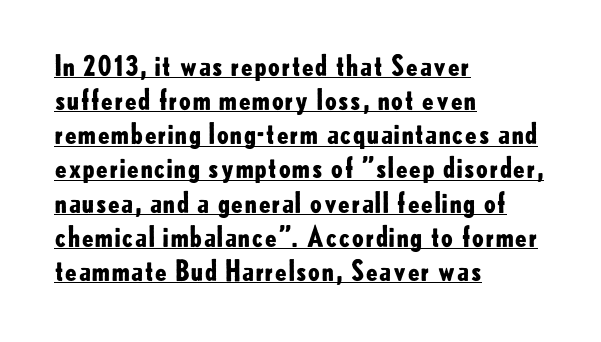
The image shows 28 px bold sans-serif type, upright; set left-aligned, line spacing 1.22x, normal letter spacing, underlined; low stroke contrast and a small x-height.
